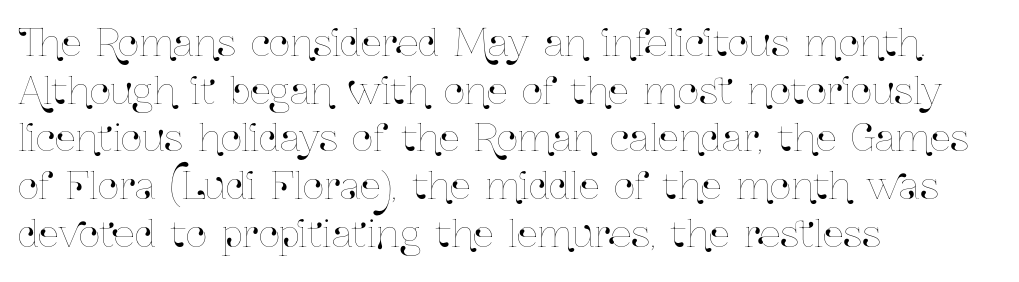
The image shows 37 px condensed type, upright; set left-aligned, normal line spacing (1.29x), normal letter spacing, not underlined; low stroke contrast and a medium x-height.
